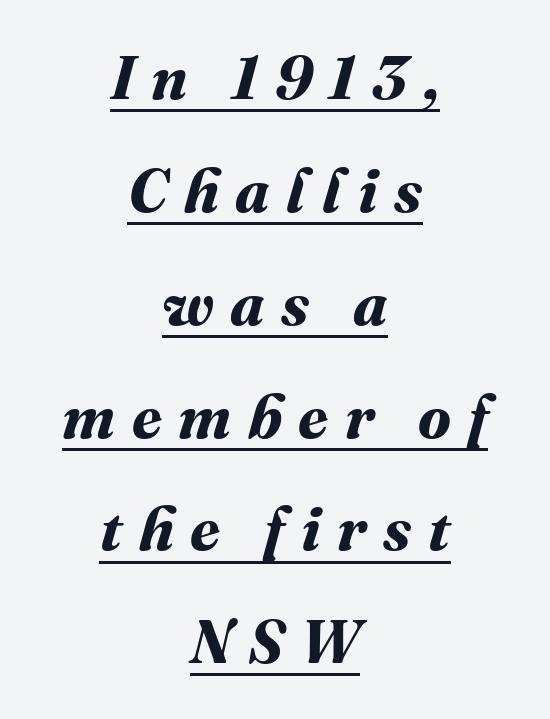
{"bold": "yes", "weight": "bold", "width": "normal", "stroke_contrast": "medium", "x_height": "medium", "monospaced": "no", "underline": "yes", "align": "center", "line_spacing_ratio": 1.85, "letter_spacing": "wide", "letter_spacing_em": 0.27, "glyph_px": 61}
